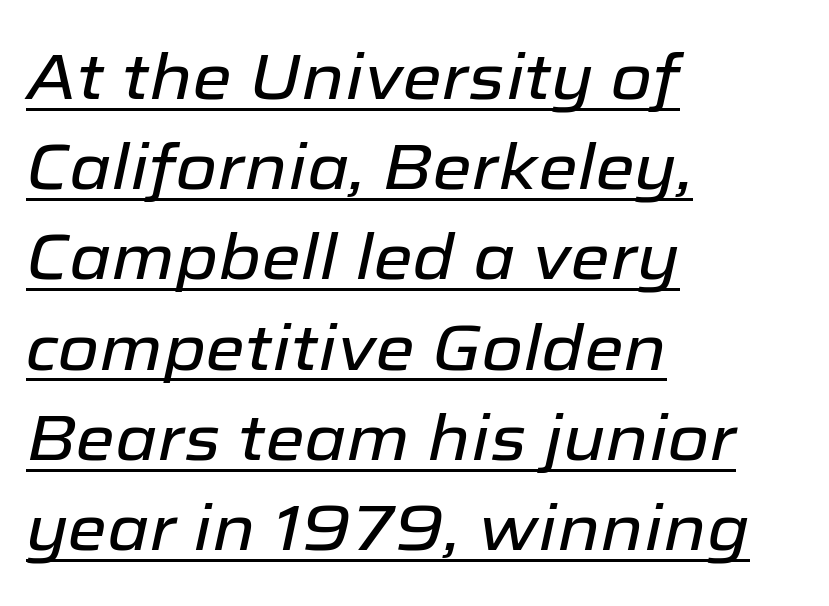
Q: Is the text italic (slanted)? A: Yes, it leans right by about 12 degrees.
Q: Is the text underlined? A: Yes.
Q: How is the paragraph aligned? A: Left-aligned.
Q: Is the spacing between letters normal or unusually wide? A: Normal.
Q: Is the spacing between lines tight, normal or loose? A: Normal.
Q: Width (condensed, normal, or wide)? A: Normal.
Q: Stroke contrast? A: Low.
Q: x-height? A: Medium.
Q: Monospaced? A: No.
